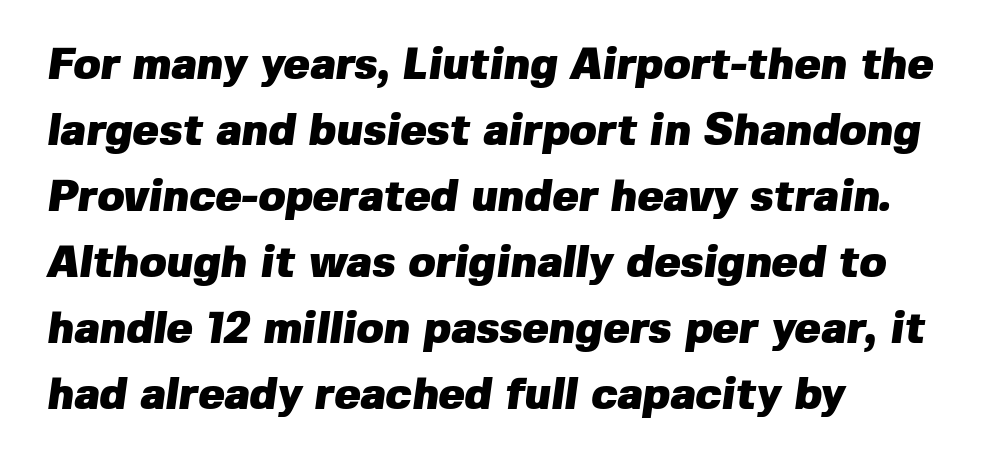
Heavy-handed strokes throughout: this text is bold. Note the varied advance widths — an 'i' is clearly narrower than an 'm'. Does the leading feel generous? No, just average. Type style note: lacks serifs. Caption: multi-line text, flush left, ragged right. The face used here is rendered with its standard letterfit.
